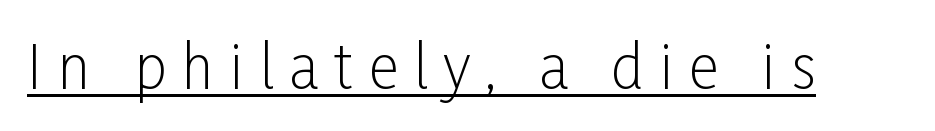
Q: Is the text bold? A: No.
Q: Is the text italic (slanted)? A: No, it is upright.
Q: Is the typeface a serif or a sans-serif typeface? A: Sans-serif.
Q: Is the text underlined? A: Yes.
Q: Is the spacing between letters normal or unusually wide? A: Unusually wide.
Q: Width (condensed, normal, or wide)? A: Condensed.
Q: Stroke contrast? A: Low.
Q: x-height? A: Medium.
Q: Monospaced? A: No.
